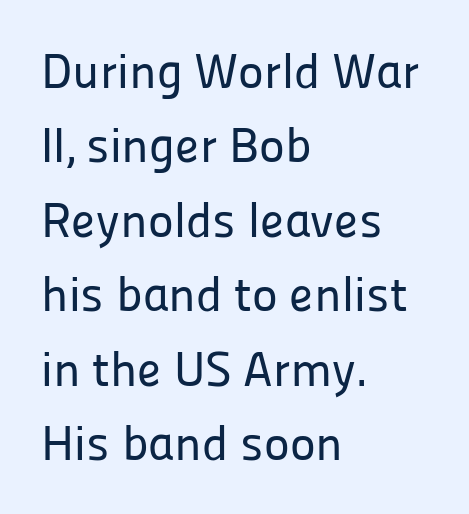
Q: Is the text italic (slanted)? A: No, it is upright.
Q: Is the typeface a serif or a sans-serif typeface? A: Sans-serif.
Q: Is the text underlined? A: No.
Q: How is the paragraph aligned? A: Left-aligned.
Q: Is the spacing between letters normal or unusually wide? A: Normal.
Q: Is the spacing between lines tight, normal or loose? A: Normal.
Q: Width (condensed, normal, or wide)? A: Normal.
Q: Stroke contrast? A: Low.
Q: x-height? A: Medium.
Q: Monospaced? A: No.
